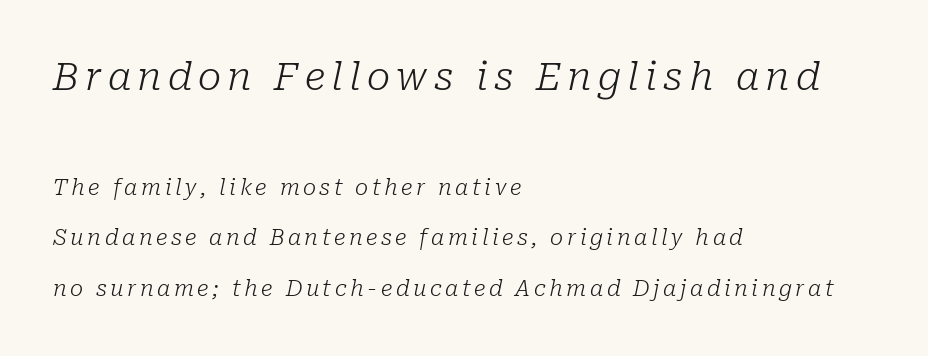
{"serif": "yes", "italic": "yes", "lean": "right", "slant_degrees": 10, "bold": "no", "weight": "light", "width": "normal", "stroke_contrast": "low", "x_height": "medium", "monospaced": "no", "underline": "no", "align": "left", "line_spacing": "loose", "line_spacing_ratio": 2.3, "larger_block": "first", "size_ratio": 1.77, "glyph_px": 39}
